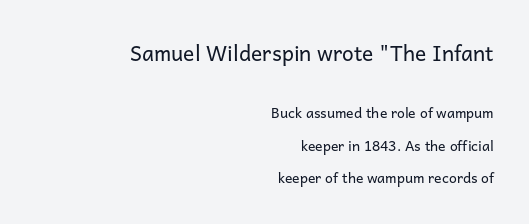
The image shows 21 px text type, upright; set right-aligned, loose line spacing (2.31x), normal letter spacing, not underlined; the first (top) block is 1.5x larger.
